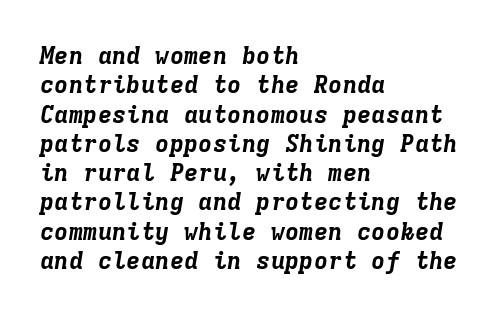
The image shows 24 px bold type, italic (leaning right); set left-aligned, line spacing 1.22x, normal letter spacing, not underlined.
